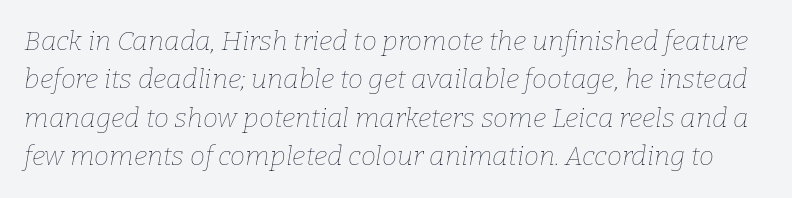
Q: Is the text bold? A: No.
Q: Is the text italic (slanted)? A: Yes, it leans right by about 9 degrees.
Q: Is the text underlined? A: No.
Q: Is the spacing between letters normal or unusually wide? A: Normal.
Q: Is the spacing between lines tight, normal or loose? A: Normal.
